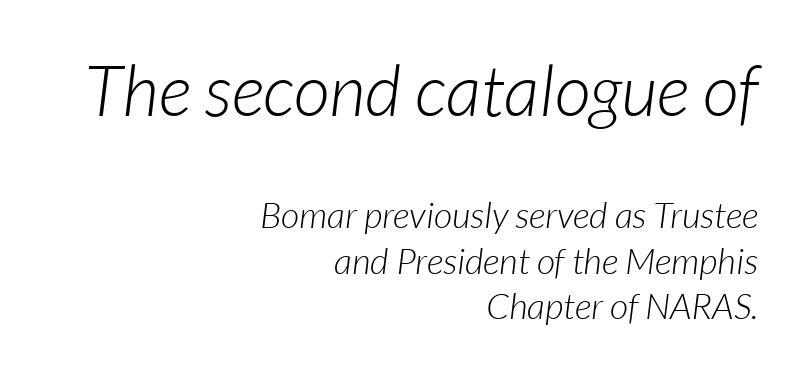
{"italic": "yes", "lean": "right", "slant_degrees": 7, "bold": "no", "weight": "light", "width": "normal", "stroke_contrast": "low", "x_height": "medium", "monospaced": "no", "underline": "no", "align": "right", "line_spacing": "normal", "line_spacing_ratio": 1.27, "letter_spacing": "normal", "letter_spacing_em": 0.0, "larger_block": "first", "size_ratio": 1.97, "glyph_px": 71}
